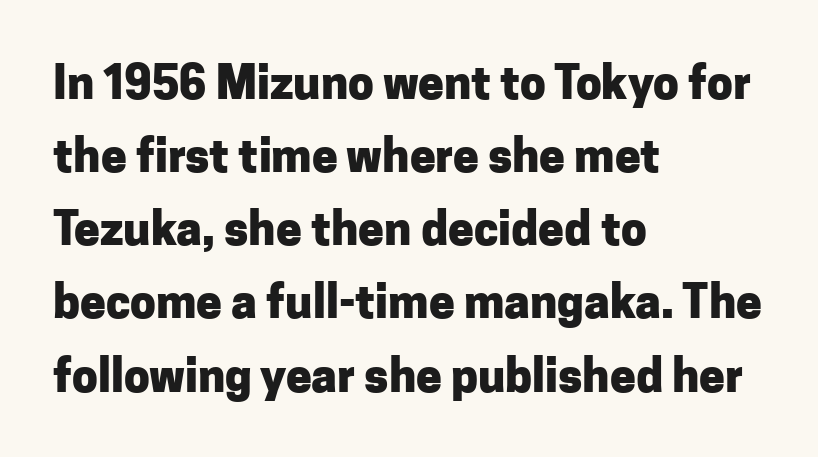
{"serif": "no", "italic": "no", "bold": "yes", "weight": "heavy", "width": "normal", "stroke_contrast": "low", "x_height": "medium", "monospaced": "no", "underline": "no", "align": "left", "line_spacing": "normal", "line_spacing_ratio": 1.59, "letter_spacing": "normal", "letter_spacing_em": 0.0, "glyph_px": 46}
